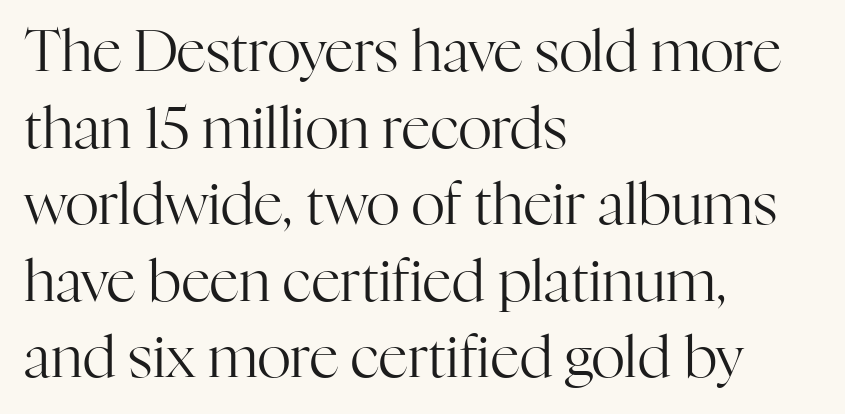
Q: Is the text bold? A: No.
Q: Is the text italic (slanted)? A: No, it is upright.
Q: Is the typeface a serif or a sans-serif typeface? A: Serif.
Q: Is the text underlined? A: No.
Q: How is the paragraph aligned? A: Left-aligned.
Q: Is the spacing between letters normal or unusually wide? A: Normal.
Q: Is the spacing between lines tight, normal or loose? A: Normal.
Q: Width (condensed, normal, or wide)? A: Normal.
Q: Stroke contrast? A: High.
Q: x-height? A: Medium.
Q: Monospaced? A: No.
